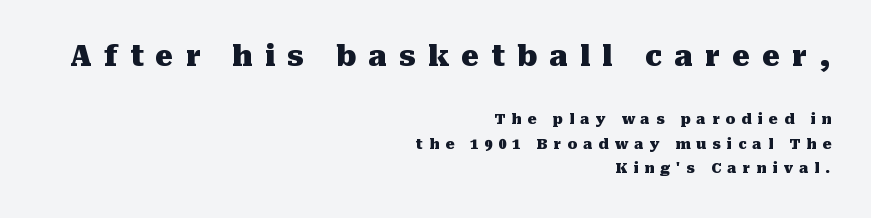
Q: Is the text bold? A: Yes.
Q: Is the text italic (slanted)? A: No, it is upright.
Q: Is the typeface a serif or a sans-serif typeface? A: Serif.
Q: Is the text underlined? A: No.
Q: How is the paragraph aligned? A: Right-aligned.
Q: Is the spacing between letters normal or unusually wide? A: Unusually wide.
Q: Which block of text is set in a larger size, the first (top) or the second (bottom)? A: The first (top) one.
Q: Width (condensed, normal, or wide)? A: Normal.
Q: Stroke contrast? A: Medium.
Q: x-height? A: Medium.
Q: Monospaced? A: No.
